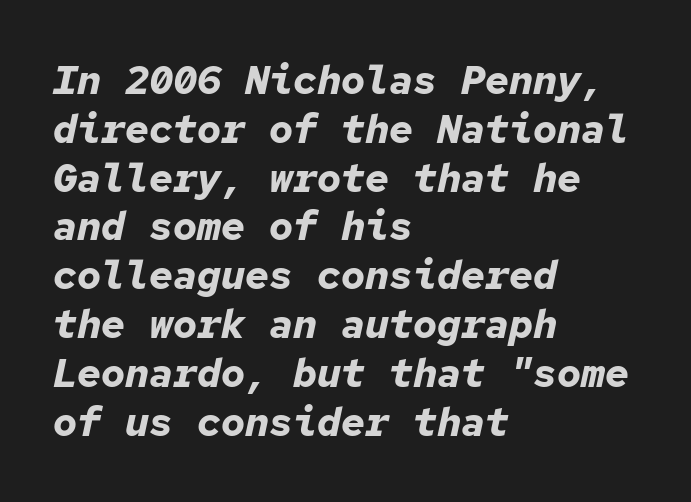
The image shows 40 px bold type, italic (leaning right), monospaced; set left-aligned, line spacing 1.22x, normal letter spacing, not underlined; low stroke contrast and a medium x-height.
